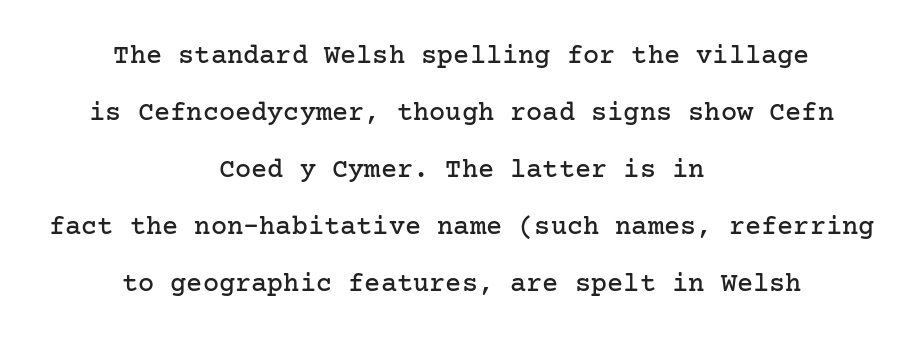
{"italic": "no", "underline": "no", "align": "center", "line_spacing": "loose", "line_spacing_ratio": 2.11, "letter_spacing": "normal", "letter_spacing_em": 0.0, "glyph_px": 27}
